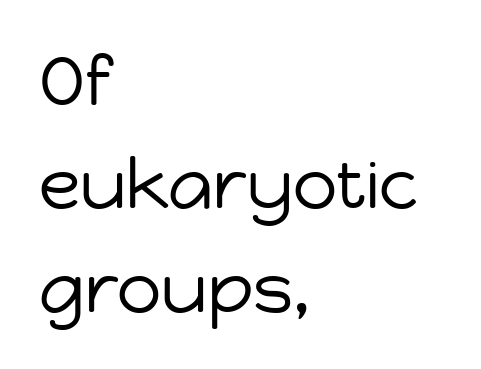
The baseline area is clear. Leading: standard. Teacher's note: observe the even left margin — that is flush-left alignment. The passage shown is typed in a proportional face where columns would drift. Words appear dense and cohesive because spacing is normal. Summary of weight: not heavy and not bold.
